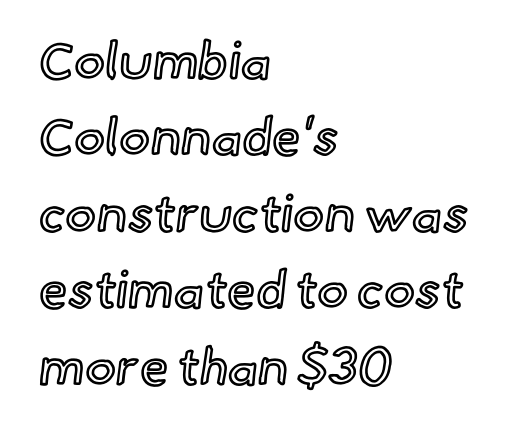
Alignment: flush left. The passage shown has conventional tracking throughout. Each letter keeps its own natural width here, so spacing adapts to shape. The glyphs are unaccompanied by any horizontal stroke below them. The line-height multiplier appears to be the usual default.
